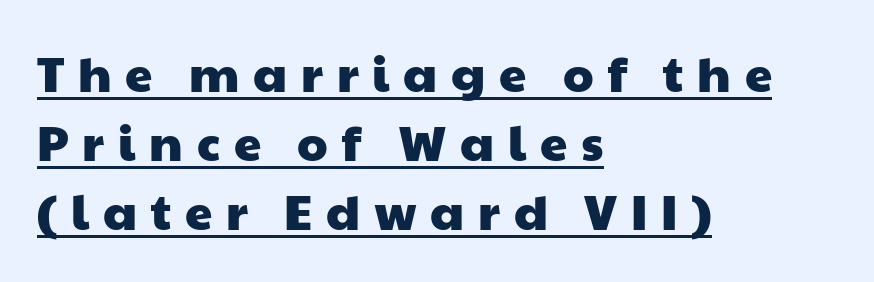
{"serif": "no", "width": "wide", "stroke_contrast": "low", "x_height": "medium", "monospaced": "no", "underline": "yes", "align": "left", "line_spacing": "normal", "line_spacing_ratio": 1.41, "letter_spacing": "wide", "letter_spacing_em": 0.28, "glyph_px": 49}
